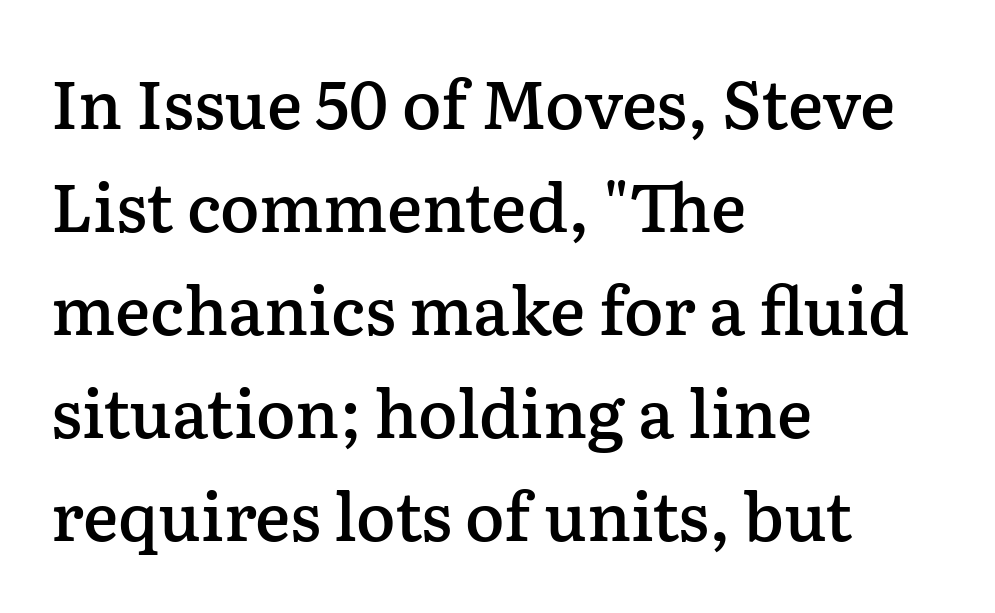
The image shows 66 px semibold serif type, upright; set left-aligned, normal line spacing (1.56x), normal letter spacing, not underlined; low stroke contrast and a medium x-height.
